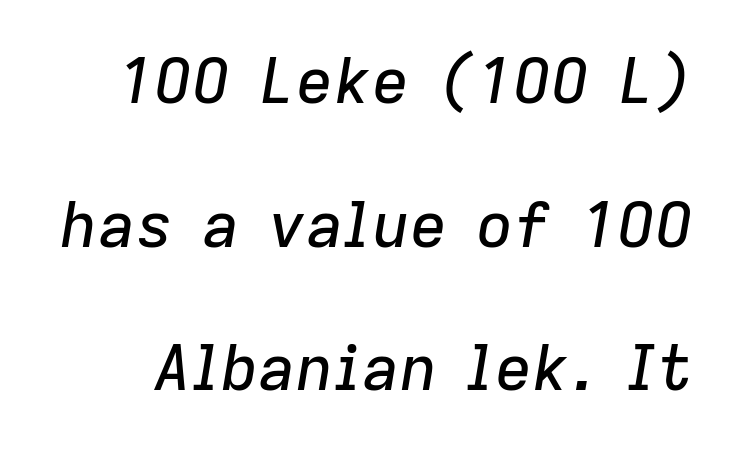
{"italic": "yes", "lean": "right", "slant_degrees": 9, "width": "normal", "stroke_contrast": "low", "x_height": "medium", "monospaced": "no", "underline": "no", "line_spacing": "loose", "line_spacing_ratio": 2.28, "letter_spacing": "normal", "letter_spacing_em": 0.0, "glyph_px": 63}
